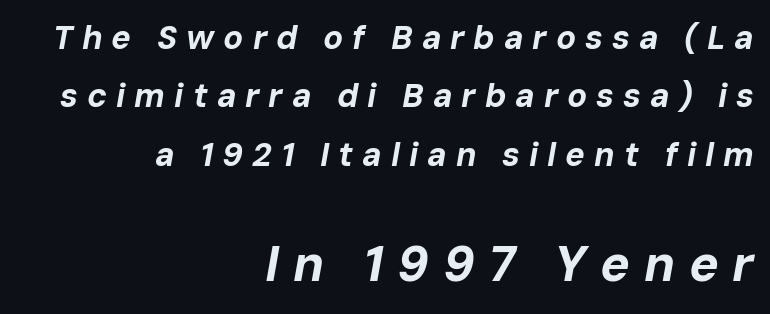
A typesetter would mark this as italic. Size hierarchy here favors the trailing block over the leading one. Honestly, the letter spacing is so wide it's the main thing you notice. Look at the stroke-to-counter ratio: heavy, a bold.
